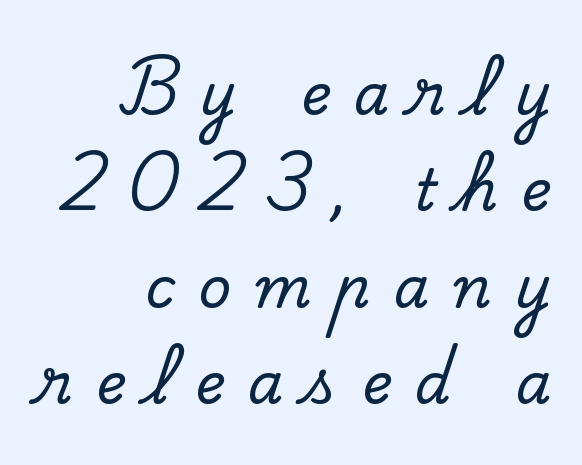
Vertically, the passage feels balanced, rows spaced as you'd expect. Is this a sans? No — the strokes have serifs. A typesetter would call this proportional, since set widths differ per character. Short and long lines alike share a common ending point at right.
